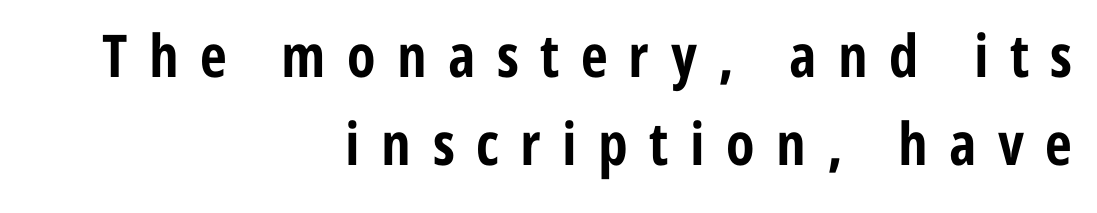
Q: Is the text bold? A: Yes.
Q: Is the text italic (slanted)? A: No, it is upright.
Q: Is the typeface a serif or a sans-serif typeface? A: Sans-serif.
Q: Is the text underlined? A: No.
Q: How is the paragraph aligned? A: Right-aligned.
Q: Is the spacing between letters normal or unusually wide? A: Unusually wide.
Q: Is the spacing between lines tight, normal or loose? A: Normal.
Q: Width (condensed, normal, or wide)? A: Condensed.
Q: Stroke contrast? A: Low.
Q: x-height? A: Medium.
Q: Monospaced? A: No.
